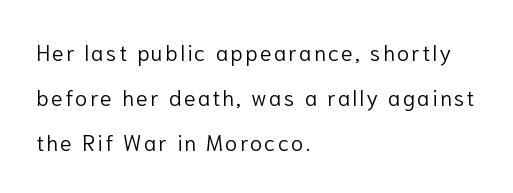
Q: Is the text bold? A: No.
Q: Is the text italic (slanted)? A: No, it is upright.
Q: Is the text underlined? A: No.
Q: How is the paragraph aligned? A: Left-aligned.
Q: Is the spacing between lines tight, normal or loose? A: Loose.
